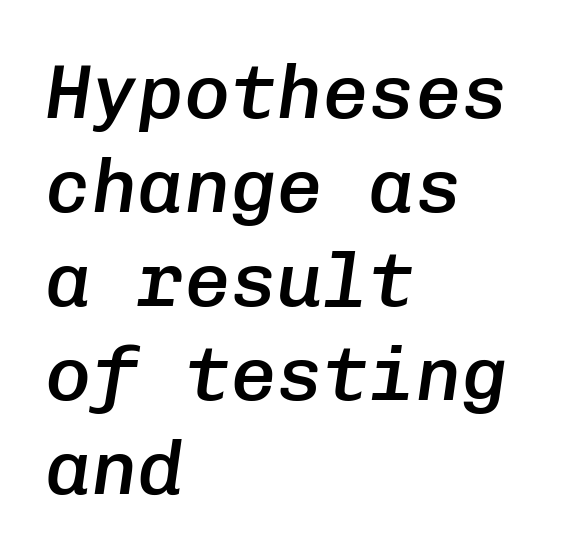
The image shows 77 px semibold type, italic (leaning right), monospaced; set left-aligned, line spacing 1.22x, normal letter spacing, not underlined; low stroke contrast and a medium x-height.
